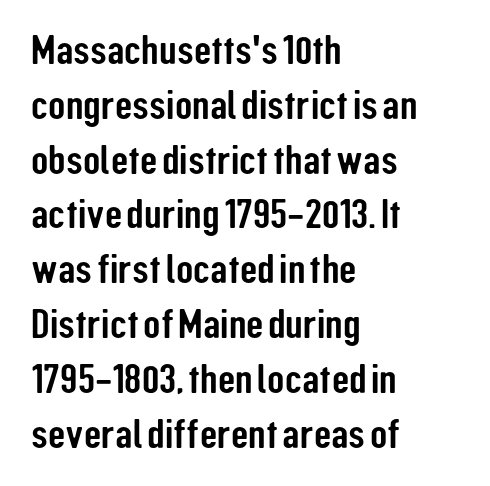
{"serif": "no", "italic": "no", "width": "condensed", "stroke_contrast": "low", "x_height": "medium", "monospaced": "no", "underline": "no", "align": "left", "line_spacing": "normal", "line_spacing_ratio": 1.37, "letter_spacing": "normal", "letter_spacing_em": 0.0, "glyph_px": 40}
